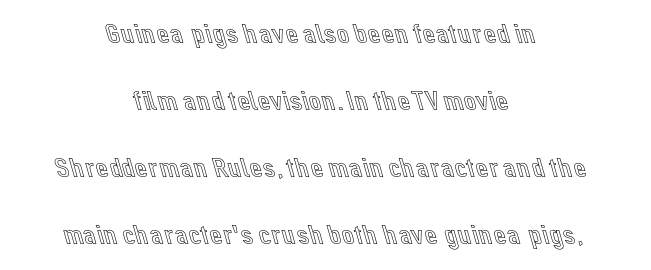
The image shows 28 px text type; set centered, loose line spacing (2.39x), normal letter spacing, not underlined; a medium x-height.
